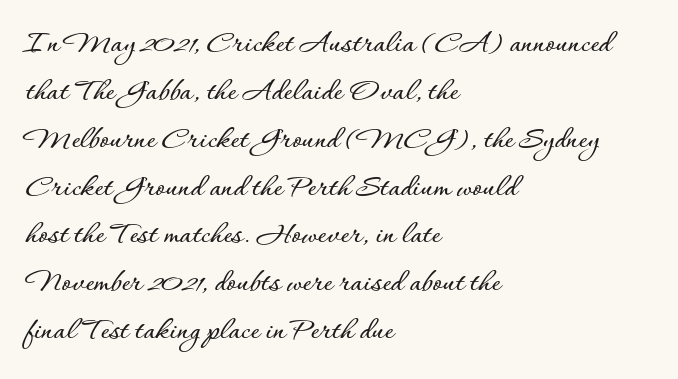
Q: Is the text italic (slanted)? A: Yes.
Q: Is the text underlined? A: No.
Q: How is the paragraph aligned? A: Left-aligned.
Q: Is the spacing between letters normal or unusually wide? A: Normal.
Q: Is the spacing between lines tight, normal or loose? A: Normal.
Q: Width (condensed, normal, or wide)? A: Normal.
Q: Stroke contrast? A: Low.
Q: x-height? A: Small.
Q: Monospaced? A: No.
